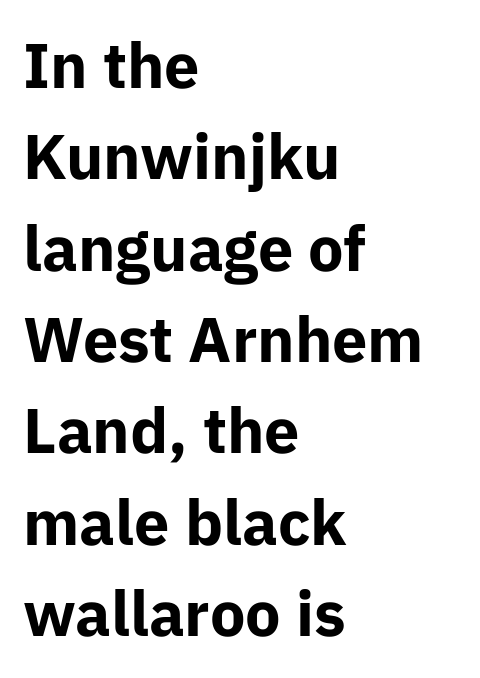
Plenty of ink on the page — the face is bold. The passage shown has conventional tracking throughout. A normal amount of white space separates one row of letters from the next. No italicization has been applied; the sample stays upright.
